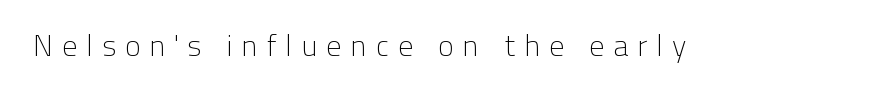
The image shows 30 px light sans-serif type, upright; set unusually wide letter spacing (+0.29 em), not underlined; low stroke contrast and a medium x-height.
